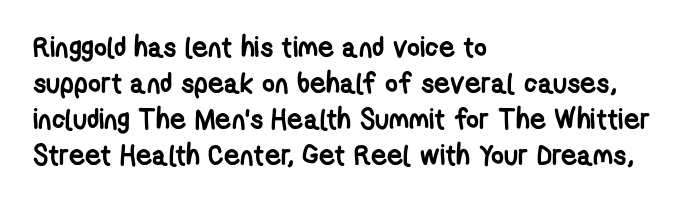
How heavy is the stroke? Heavy — this is a bold. Words float on clear page, feet unadorned. The letters advance in unequal steps, a hallmark of proportional type. Words appear dense and cohesive because spacing is normal.
